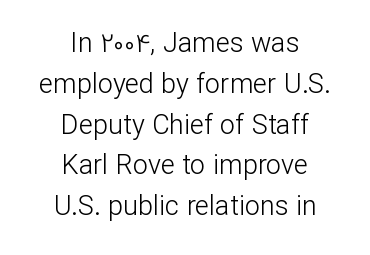
Q: Is the text bold? A: No.
Q: Is the text italic (slanted)? A: No, it is upright.
Q: Is the text underlined? A: No.
Q: How is the paragraph aligned? A: Centered.
Q: Is the spacing between letters normal or unusually wide? A: Normal.
Q: Is the spacing between lines tight, normal or loose? A: Normal.
